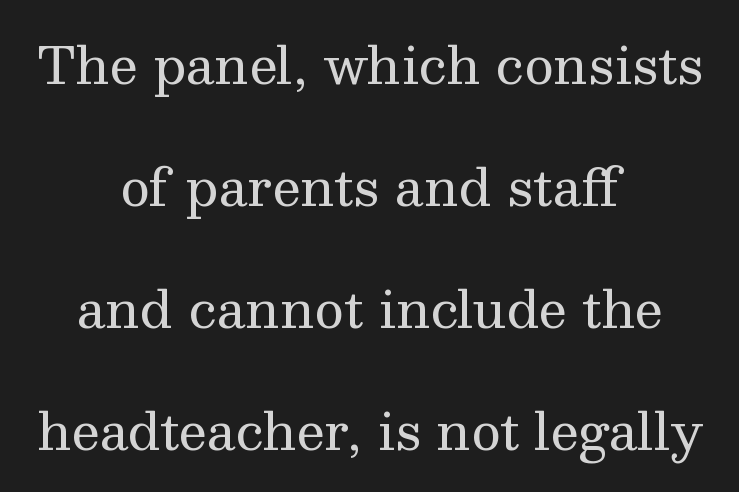
The designer went with a serif here, giving each stem small feet. Clear beneath every line of the passage. Casual observation: everything's sitting right in the middle. These lines are rendered in a variable-pitch font.
